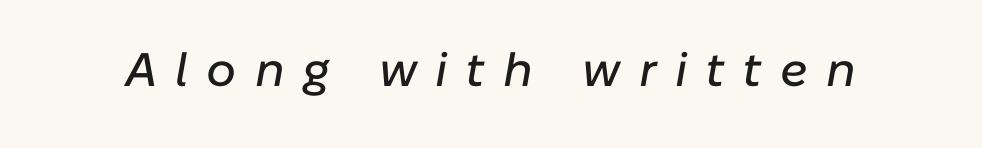
The image shows 47 px text type, italic (leaning right); set unusually wide letter spacing (+0.39 em), not underlined; low stroke contrast and a medium x-height.
